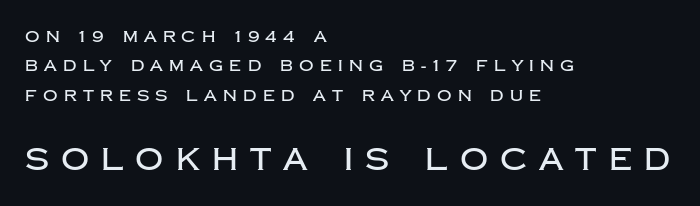
Q: Is the text italic (slanted)? A: No, it is upright.
Q: Is the typeface a serif or a sans-serif typeface? A: Sans-serif.
Q: Is the text underlined? A: No.
Q: How is the paragraph aligned? A: Left-aligned.
Q: Is the spacing between letters normal or unusually wide? A: Unusually wide.
Q: Which block of text is set in a larger size, the first (top) or the second (bottom)? A: The second (bottom) one.
Q: Width (condensed, normal, or wide)? A: Normal.
Q: Stroke contrast? A: Low.
Q: x-height? A: Large.
Q: Monospaced? A: No.
